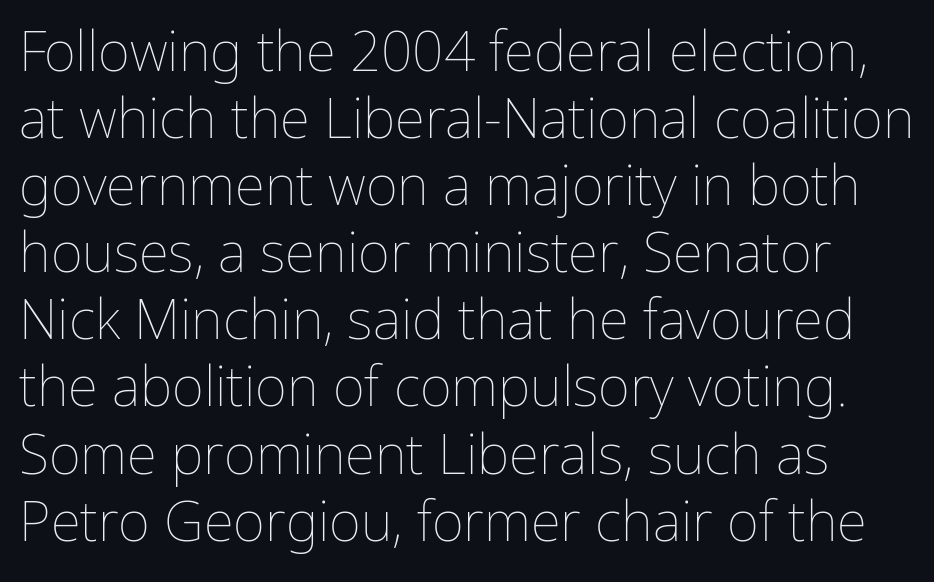
Is this a heavy cut? Hardly; it is regular or lighter. Nope, not italic — everything's standing straight. The letters sit at their default tracking, neither squeezed nor spread. Just letters on the line, the space beneath them empty. Is this a fixed-width face? No — the glyphs have proportional, varying widths.
